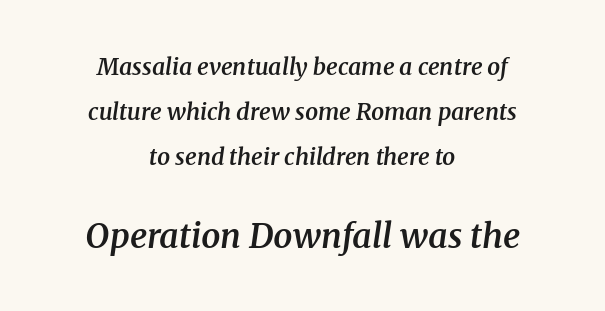
{"serif": "yes", "italic": "yes", "lean": "right", "slant_degrees": 8, "bold": "semi", "weight": "semibold", "width": "normal", "stroke_contrast": "medium", "x_height": "medium", "monospaced": "no", "underline": "no", "align": "center", "line_spacing": "loose", "line_spacing_ratio": 1.96, "letter_spacing": "normal", "letter_spacing_em": 0.0, "larger_block": "second", "size_ratio": 1.48, "glyph_px": 34}
